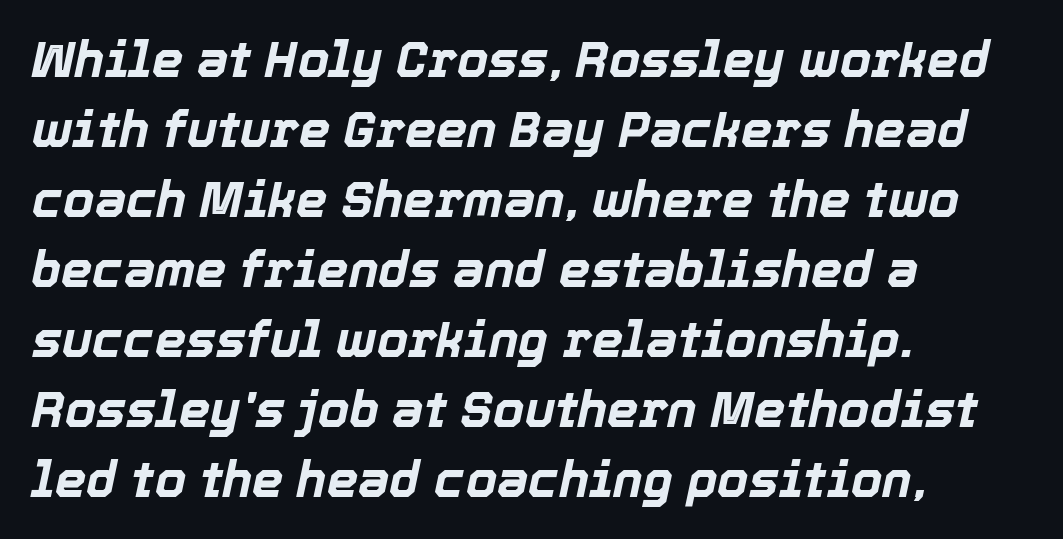
{"italic": "yes", "lean": "right", "slant_degrees": 12, "bold": "yes", "weight": "bold", "width": "normal", "x_height": "medium", "monospaced": "no", "underline": "no", "align": "left", "line_spacing": "normal", "line_spacing_ratio": 1.4, "letter_spacing": "normal", "letter_spacing_em": 0.0, "glyph_px": 50}
